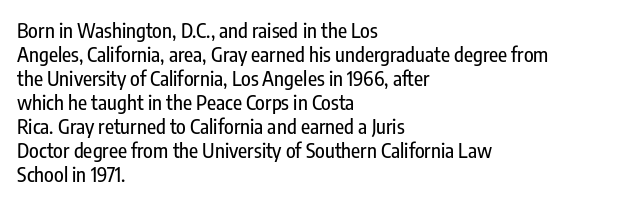
{"italic": "no", "underline": "no", "align": "left", "line_spacing_ratio": 1.2, "letter_spacing": "normal", "letter_spacing_em": 0.0, "glyph_px": 20}
